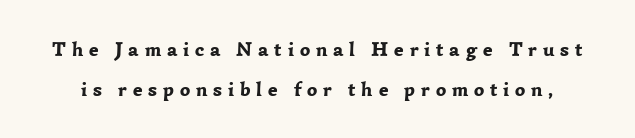
The tracking jumps out immediately: characters are airy and widely separated. Vertical spacing — loose. Any mark beneath the type? The region is blank. Notice how thick the strokes are: this is what a full bold looks like. The typography opts for an upright posture over an oblique one.
